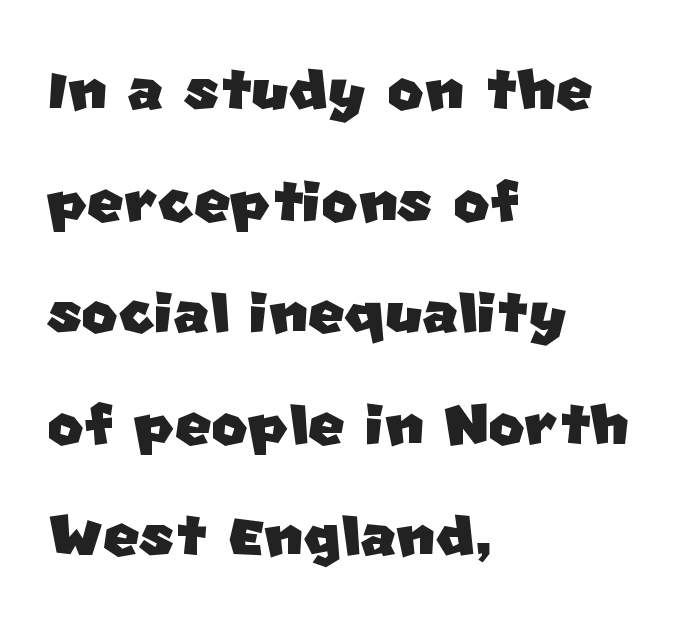
Q: Is the typeface a serif or a sans-serif typeface? A: Sans-serif.
Q: Is the text underlined? A: No.
Q: How is the paragraph aligned? A: Left-aligned.
Q: Is the spacing between letters normal or unusually wide? A: Normal.
Q: Is the spacing between lines tight, normal or loose? A: Normal.
Q: Width (condensed, normal, or wide)? A: Normal.
Q: Stroke contrast? A: Low.
Q: x-height? A: Large.
Q: Monospaced? A: No.
